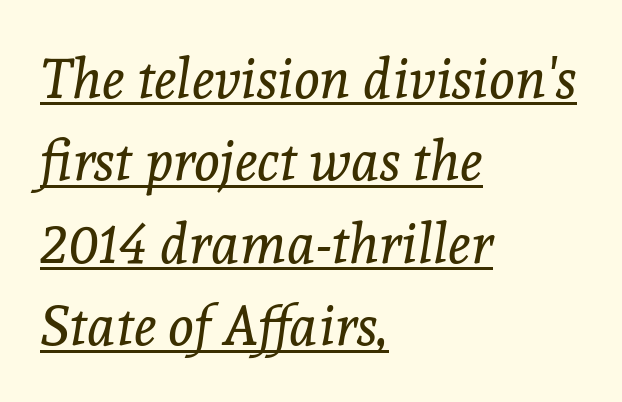
Q: Is the text bold? A: No.
Q: Is the text italic (slanted)? A: Yes, it leans right by about 8 degrees.
Q: Is the typeface a serif or a sans-serif typeface? A: Serif.
Q: Is the text underlined? A: Yes.
Q: How is the paragraph aligned? A: Left-aligned.
Q: Is the spacing between letters normal or unusually wide? A: Normal.
Q: Is the spacing between lines tight, normal or loose? A: Normal.
Q: Width (condensed, normal, or wide)? A: Normal.
Q: x-height? A: Medium.
Q: Monospaced? A: No.
